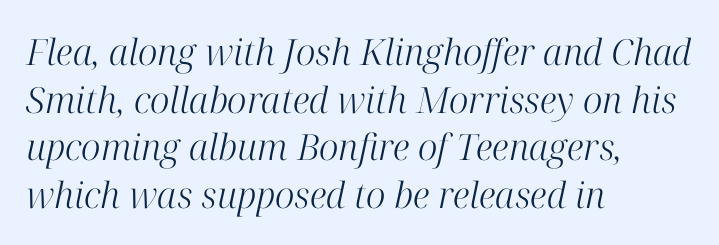
{"serif": "yes", "italic": "yes", "lean": "right", "slant_degrees": 12, "bold": "no", "weight": "light", "width": "normal", "stroke_contrast": "high", "x_height": "medium", "monospaced": "no", "underline": "no", "align": "left", "line_spacing": "normal", "line_spacing_ratio": 1.32, "letter_spacing": "normal", "letter_spacing_em": 0.0, "glyph_px": 36}
